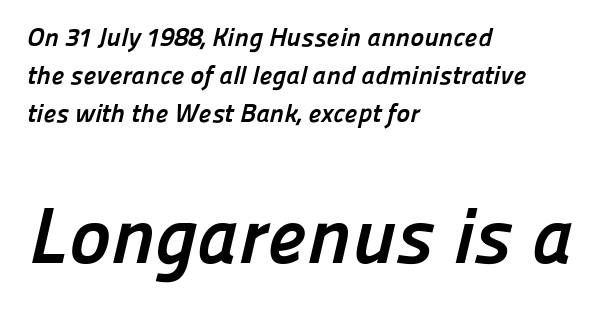
Q: Is the text bold? A: Yes.
Q: Is the typeface a serif or a sans-serif typeface? A: Sans-serif.
Q: Is the text underlined? A: No.
Q: How is the paragraph aligned? A: Left-aligned.
Q: Is the spacing between letters normal or unusually wide? A: Normal.
Q: Is the spacing between lines tight, normal or loose? A: Normal.
Q: Which block of text is set in a larger size, the first (top) or the second (bottom)? A: The second (bottom) one.
Q: Width (condensed, normal, or wide)? A: Normal.
Q: Stroke contrast? A: Low.
Q: x-height? A: Medium.
Q: Monospaced? A: No.
